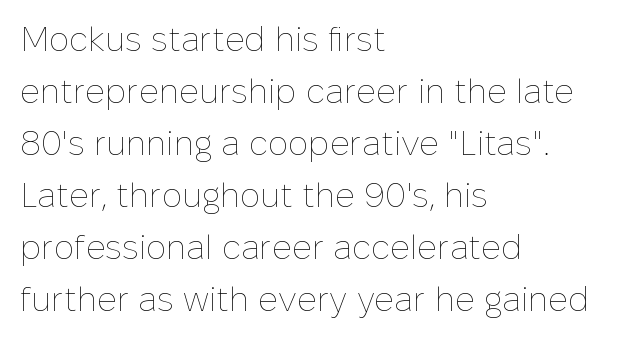
Q: Is the text bold? A: No.
Q: Is the text italic (slanted)? A: No, it is upright.
Q: Is the text underlined? A: No.
Q: How is the paragraph aligned? A: Left-aligned.
Q: Is the spacing between letters normal or unusually wide? A: Normal.
Q: Is the spacing between lines tight, normal or loose? A: Normal.
Q: Width (condensed, normal, or wide)? A: Normal.
Q: Stroke contrast? A: Low.
Q: x-height? A: Medium.
Q: Monospaced? A: No.
